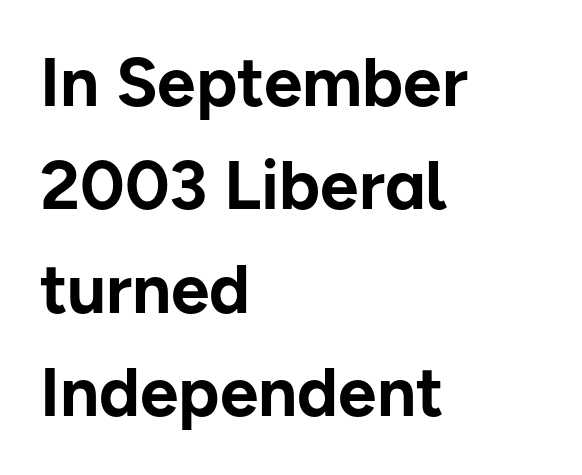
{"serif": "no", "italic": "no", "bold": "yes", "weight": "bold", "width": "normal", "stroke_contrast": "low", "x_height": "medium", "monospaced": "no", "underline": "no", "align": "left", "line_spacing": "normal", "line_spacing_ratio": 1.5, "letter_spacing": "normal", "letter_spacing_em": 0.0, "glyph_px": 69}
